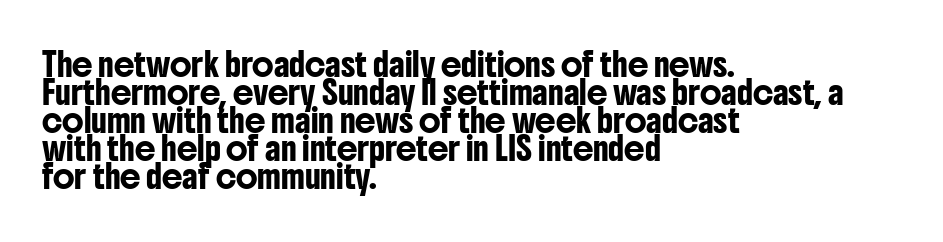
Q: Is the text italic (slanted)? A: No, it is upright.
Q: Is the text underlined? A: No.
Q: How is the paragraph aligned? A: Left-aligned.
Q: Is the spacing between letters normal or unusually wide? A: Normal.
